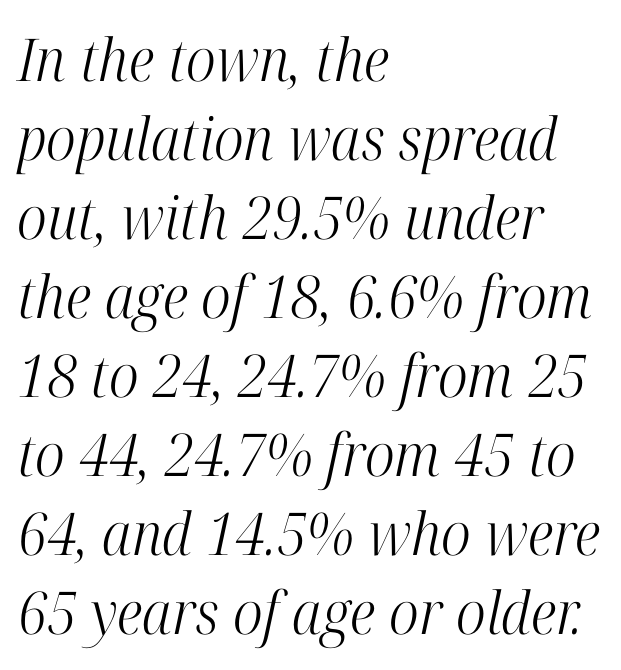
Q: Is the text bold? A: No.
Q: Is the text italic (slanted)? A: Yes, it leans right by about 12 degrees.
Q: Is the typeface a serif or a sans-serif typeface? A: Serif.
Q: Is the text underlined? A: No.
Q: How is the paragraph aligned? A: Left-aligned.
Q: Is the spacing between letters normal or unusually wide? A: Normal.
Q: Is the spacing between lines tight, normal or loose? A: Normal.
Q: Width (condensed, normal, or wide)? A: Condensed.
Q: Stroke contrast? A: High.
Q: x-height? A: Medium.
Q: Monospaced? A: No.
